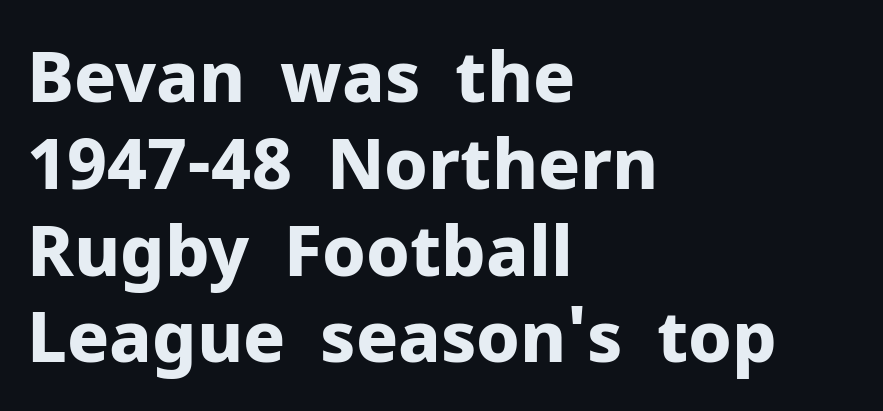
{"serif": "no", "italic": "no", "bold": "yes", "weight": "bold", "width": "normal", "stroke_contrast": "low", "x_height": "medium", "monospaced": "no", "underline": "no", "align": "left", "line_spacing_ratio": 1.24, "letter_spacing": "normal", "letter_spacing_em": 0.0, "glyph_px": 70}
